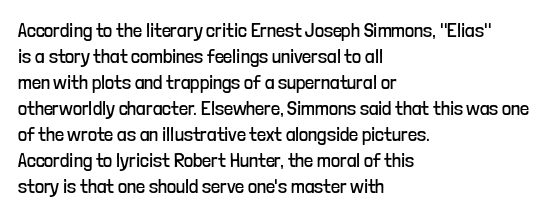
{"italic": "no", "bold": "no", "underline": "no", "align": "left", "line_spacing": "normal", "line_spacing_ratio": 1.3, "letter_spacing": "normal", "letter_spacing_em": 0.0, "glyph_px": 20}
